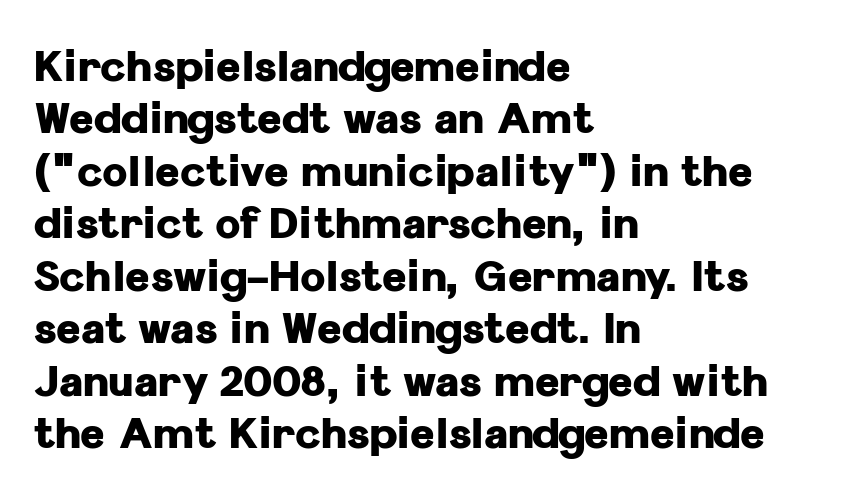
Q: Is the text bold? A: Yes.
Q: Is the text italic (slanted)? A: No, it is upright.
Q: Is the typeface a serif or a sans-serif typeface? A: Sans-serif.
Q: Is the text underlined? A: No.
Q: How is the paragraph aligned? A: Left-aligned.
Q: Is the spacing between letters normal or unusually wide? A: Normal.
Q: Is the spacing between lines tight, normal or loose? A: Normal.
Q: Width (condensed, normal, or wide)? A: Normal.
Q: Stroke contrast? A: Low.
Q: x-height? A: Medium.
Q: Monospaced? A: No.
